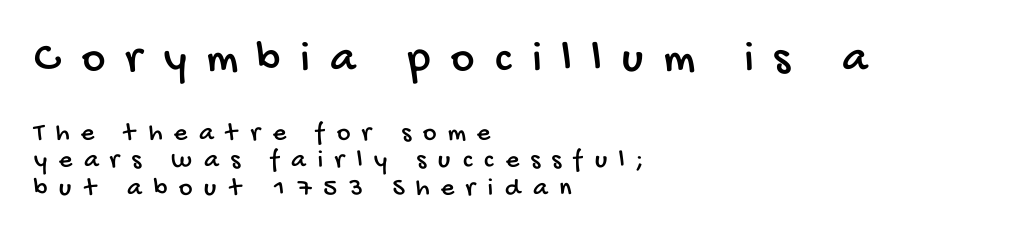
The image shows 45 px condensed sans-serif type; set left-aligned, tight line spacing (1.06x), unusually wide letter spacing (+0.45 em), not underlined; the first (top) block is 1.73x larger; low stroke contrast and a large x-height.
